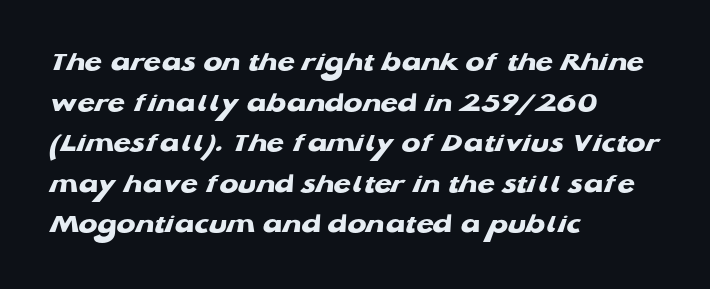
Q: Is the text bold? A: Yes.
Q: Is the typeface a serif or a sans-serif typeface? A: Sans-serif.
Q: Is the text underlined? A: No.
Q: How is the paragraph aligned? A: Left-aligned.
Q: Is the spacing between letters normal or unusually wide? A: Normal.
Q: Is the spacing between lines tight, normal or loose? A: Normal.
Q: Width (condensed, normal, or wide)? A: Wide.
Q: Stroke contrast? A: Low.
Q: x-height? A: Medium.
Q: Monospaced? A: No.
